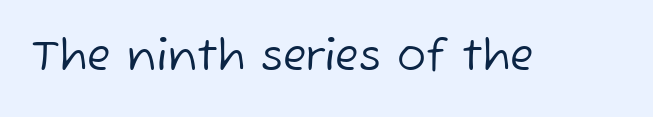
Q: Is the text bold? A: No.
Q: Is the typeface a serif or a sans-serif typeface? A: Sans-serif.
Q: Is the text underlined? A: No.
Q: Is the spacing between letters normal or unusually wide? A: Normal.
Q: Width (condensed, normal, or wide)? A: Normal.
Q: Stroke contrast? A: Low.
Q: x-height? A: Medium.
Q: Monospaced? A: No.
